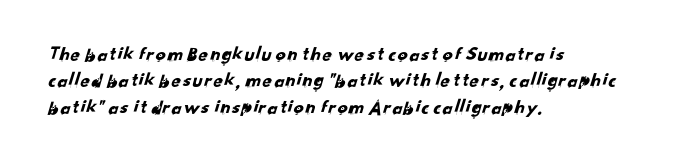
Just letters on the line, the space beneath them empty. Reading down the column, the eye jumps a familiar distance to each next line. Line beginnings align vertically; line endings do not. Characters follow at the spacing the type designer built in.
